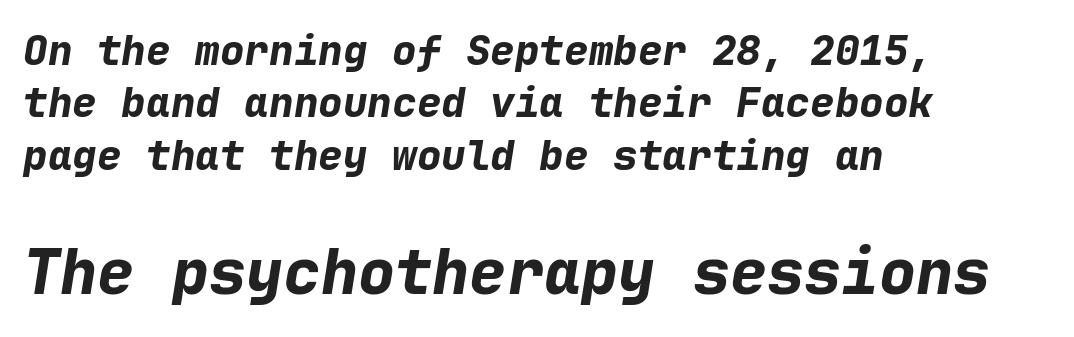
Q: Is the text bold? A: Yes.
Q: Is the text italic (slanted)? A: Yes, it leans right by about 9 degrees.
Q: Is the text underlined? A: No.
Q: How is the paragraph aligned? A: Left-aligned.
Q: Is the spacing between letters normal or unusually wide? A: Normal.
Q: Is the spacing between lines tight, normal or loose? A: Normal.
Q: Which block of text is set in a larger size, the first (top) or the second (bottom)? A: The second (bottom) one.
Q: Width (condensed, normal, or wide)? A: Normal.
Q: Stroke contrast? A: Low.
Q: x-height? A: Medium.
Q: Monospaced? A: Yes.
